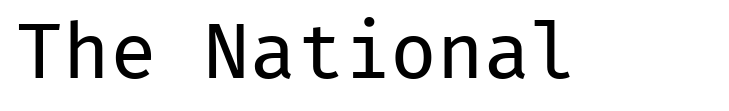
{"serif": "no", "italic": "no", "bold": "no", "weight": "regular", "width": "normal", "stroke_contrast": "low", "x_height": "medium", "monospaced": "yes", "underline": "no", "letter_spacing": "normal", "letter_spacing_em": 0.0, "glyph_px": 78}
